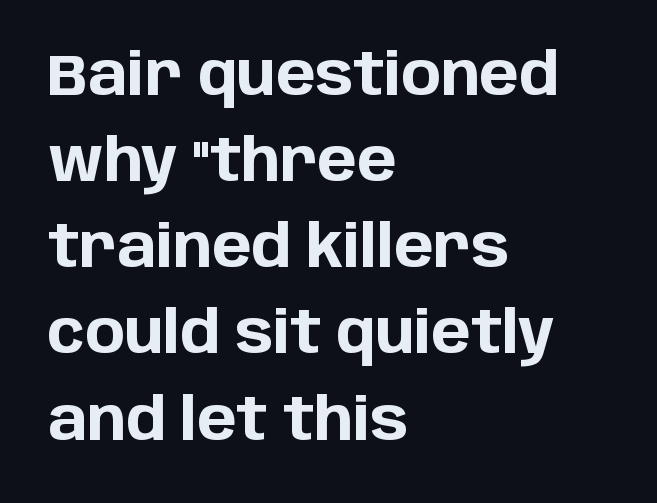
{"serif": "no", "italic": "no", "bold": "yes", "weight": "bold", "width": "normal", "stroke_contrast": "low", "x_height": "large", "monospaced": "no", "underline": "no", "align": "left", "line_spacing": "normal", "line_spacing_ratio": 1.46, "letter_spacing": "normal", "letter_spacing_em": 0.0, "glyph_px": 59}
